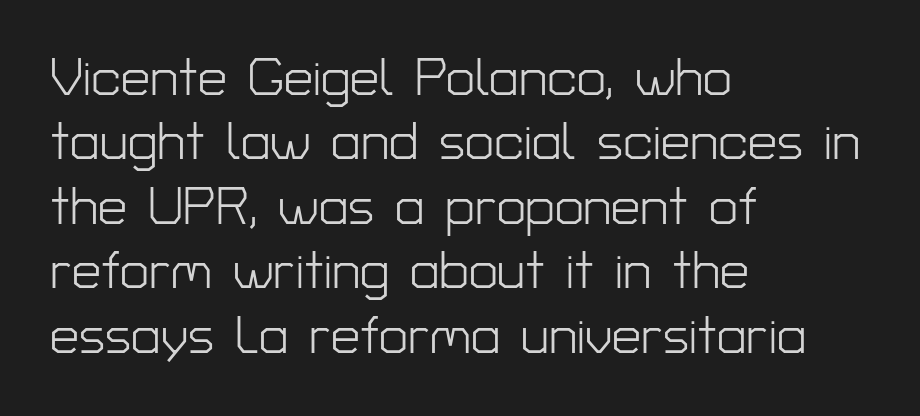
Looks like regular typesetting: each glyph gets only the width it needs. Does extra space separate the letters? No, they use regular spacing. The glyphs in this specimen are sans serif. The letterforms sit at book weight or below. These lines are set flush left with a ragged right edge.
